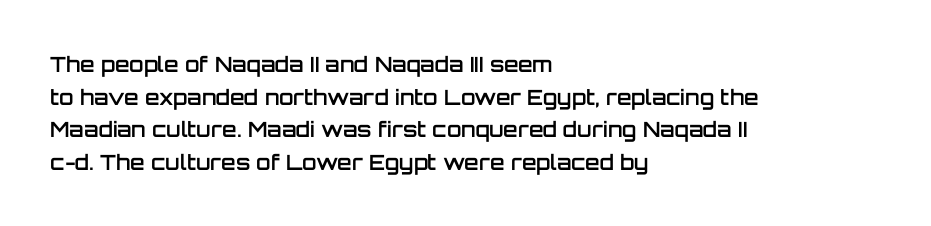
{"italic": "no", "bold": "semi", "underline": "no", "align": "left", "line_spacing": "normal", "line_spacing_ratio": 1.55, "letter_spacing": "normal", "letter_spacing_em": 0.0, "glyph_px": 21}
